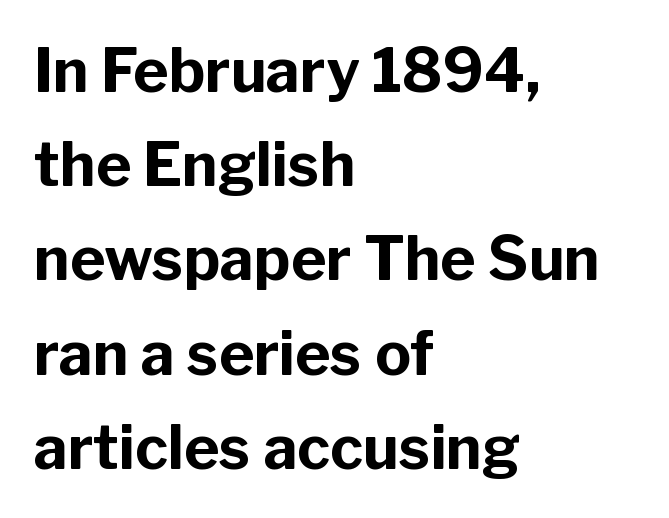
Between one letter and the next there's only the usual sliver of space. The font family rendered here belongs to the sans-serif group. A typesetter would call this proportional, since set widths differ per character. The rows are spaced the way most documents space them. The paragraph shown leans on its left margin. In terms of weight, the rendering is a true, heavy bold.
